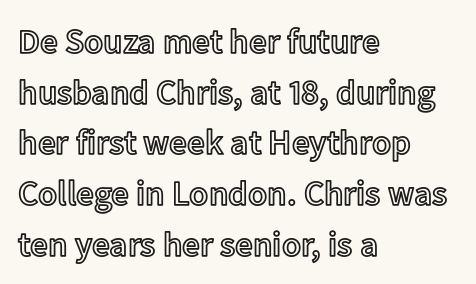
Q: Is the text italic (slanted)? A: No, it is upright.
Q: Is the text underlined? A: No.
Q: How is the paragraph aligned? A: Left-aligned.
Q: Is the spacing between letters normal or unusually wide? A: Normal.
Q: Is the spacing between lines tight, normal or loose? A: Normal.
Q: Width (condensed, normal, or wide)? A: Normal.
Q: x-height? A: Medium.
Q: Monospaced? A: No.
